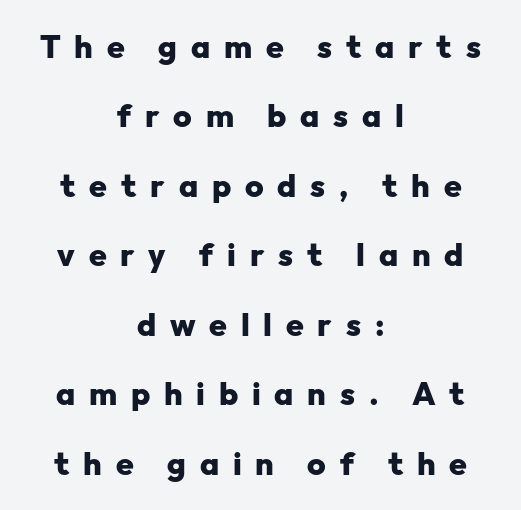
Strokes here are thick enough to call this a true bold. The passage shown has open, widely tracked lettering throughout. Regarding leading, the lines here are spaced well apart. Think of a printed novel: that variable character pitch is what you see here.
